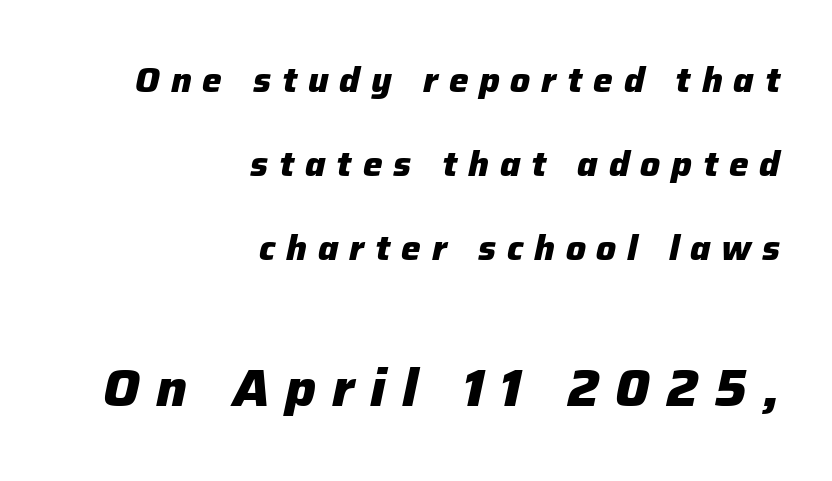
Q: Is the text bold? A: Yes.
Q: Is the text italic (slanted)? A: Yes, it leans right by about 12 degrees.
Q: Is the text underlined? A: No.
Q: How is the paragraph aligned? A: Right-aligned.
Q: Is the spacing between letters normal or unusually wide? A: Unusually wide.
Q: Is the spacing between lines tight, normal or loose? A: Loose.
Q: Which block of text is set in a larger size, the first (top) or the second (bottom)? A: The second (bottom) one.
Q: Width (condensed, normal, or wide)? A: Normal.
Q: Stroke contrast? A: Low.
Q: x-height? A: Medium.
Q: Monospaced? A: No.
